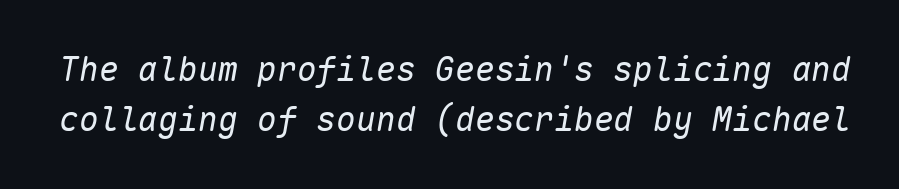
Every character here occupies the same horizontal width, giving the sample a typewriter-like rhythm. On a weight scale, this lands at 450 or below. Between one letter and the next there's only the usual sliver of space. Italic? Definitely — the glyphs are oblique.
